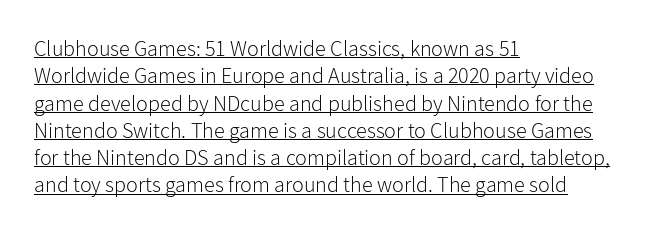
Q: Is the text bold? A: No.
Q: Is the text italic (slanted)? A: No, it is upright.
Q: Is the text underlined? A: Yes.
Q: How is the paragraph aligned? A: Left-aligned.
Q: Is the spacing between letters normal or unusually wide? A: Normal.
